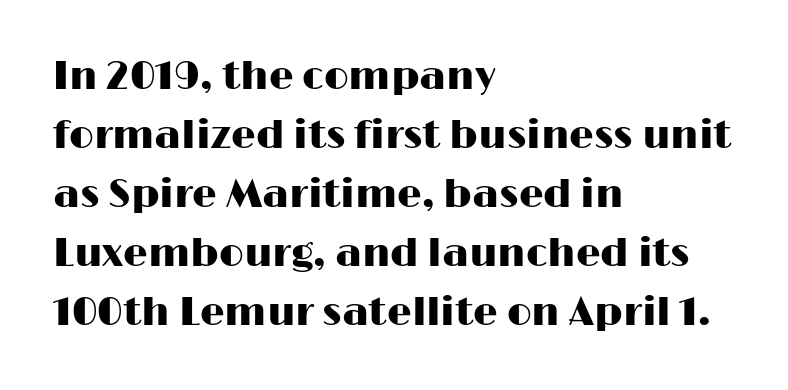
{"serif": "no", "italic": "no", "width": "wide", "stroke_contrast": "high", "x_height": "medium", "monospaced": "no", "underline": "no", "align": "left", "line_spacing": "normal", "line_spacing_ratio": 1.51, "letter_spacing": "normal", "letter_spacing_em": 0.0, "glyph_px": 39}
